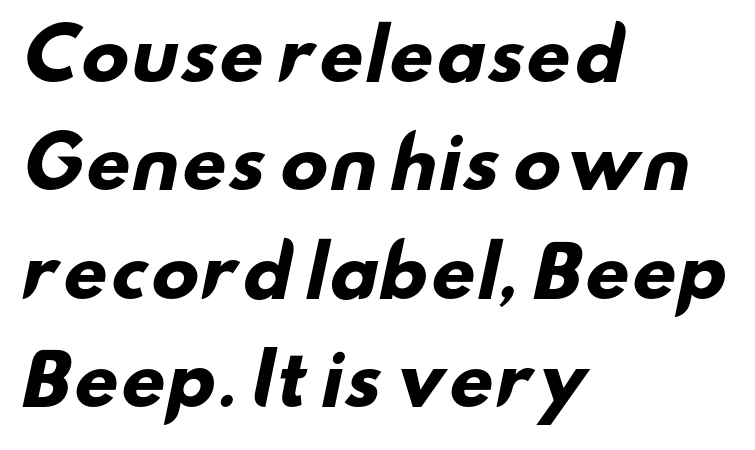
Q: Is the text bold? A: Yes.
Q: Is the typeface a serif or a sans-serif typeface? A: Sans-serif.
Q: Is the text underlined? A: No.
Q: How is the paragraph aligned? A: Left-aligned.
Q: Is the spacing between letters normal or unusually wide? A: Normal.
Q: Is the spacing between lines tight, normal or loose? A: Normal.
Q: Width (condensed, normal, or wide)? A: Wide.
Q: Stroke contrast? A: Low.
Q: x-height? A: Small.
Q: Monospaced? A: No.
